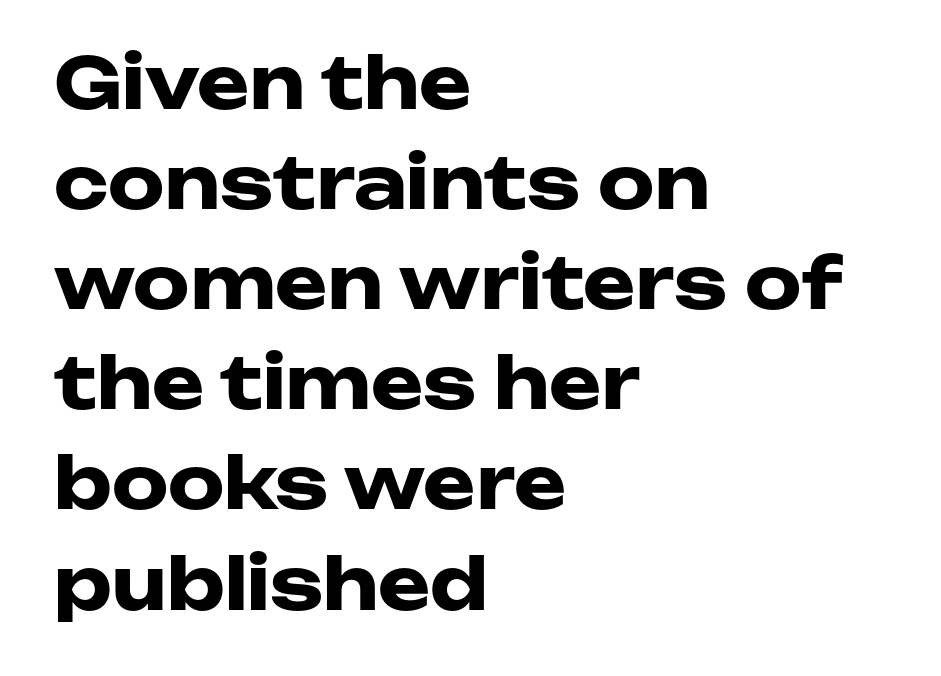
A typesetter would call this zero additional tracking. Leading: standard. Unmarked baselines from the first word to the last. Plenty of ink on the page — the face is bold. This sample is left-justified, so line endings fall wherever the words run out.
